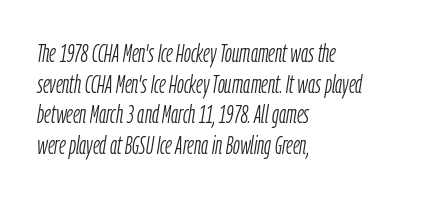
The image shows 25 px text type, italic (leaning right); set left-aligned, line spacing 1.23x, normal letter spacing, not underlined.
